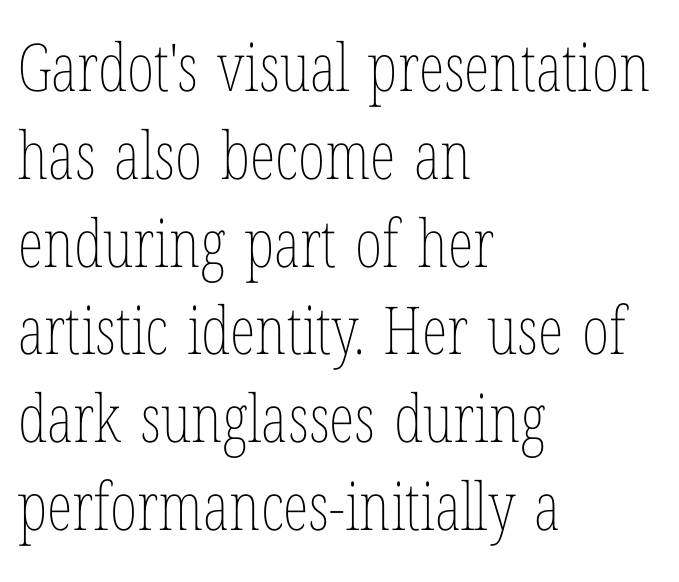
Q: Is the text bold? A: No.
Q: Is the text italic (slanted)? A: No, it is upright.
Q: Is the text underlined? A: No.
Q: How is the paragraph aligned? A: Left-aligned.
Q: Is the spacing between letters normal or unusually wide? A: Normal.
Q: Is the spacing between lines tight, normal or loose? A: Normal.
Q: Width (condensed, normal, or wide)? A: Condensed.
Q: Stroke contrast? A: Low.
Q: x-height? A: Medium.
Q: Monospaced? A: No.
